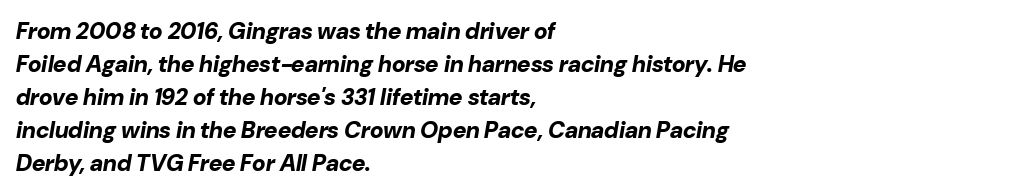
Q: Is the text bold? A: Yes.
Q: Is the text italic (slanted)? A: Yes, it leans right by about 10 degrees.
Q: Is the text underlined? A: No.
Q: How is the paragraph aligned? A: Left-aligned.
Q: Is the spacing between letters normal or unusually wide? A: Normal.
Q: Is the spacing between lines tight, normal or loose? A: Normal.
